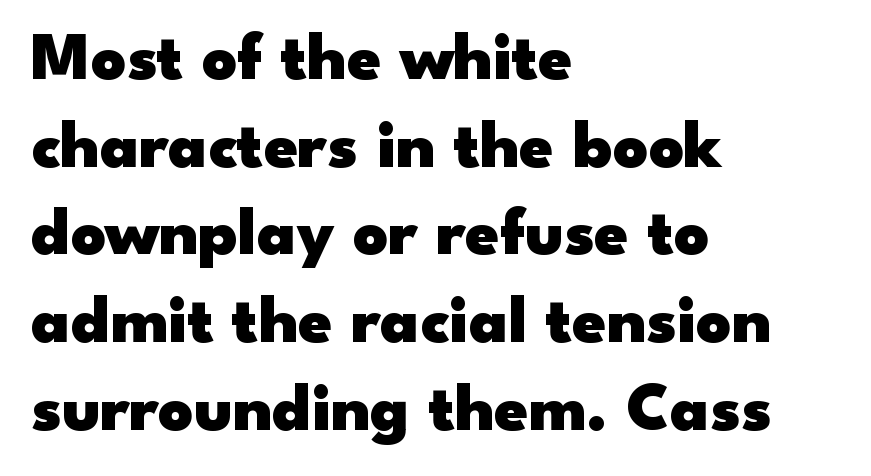
Q: Is the text bold? A: Yes.
Q: Is the text italic (slanted)? A: No, it is upright.
Q: Is the typeface a serif or a sans-serif typeface? A: Sans-serif.
Q: Is the text underlined? A: No.
Q: How is the paragraph aligned? A: Left-aligned.
Q: Is the spacing between letters normal or unusually wide? A: Normal.
Q: Is the spacing between lines tight, normal or loose? A: Normal.
Q: Width (condensed, normal, or wide)? A: Wide.
Q: Stroke contrast? A: Low.
Q: x-height? A: Small.
Q: Monospaced? A: No.
